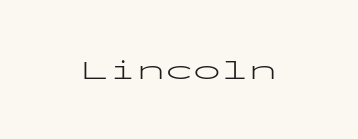
Q: Is the text bold? A: No.
Q: Is the text italic (slanted)? A: No, it is upright.
Q: Is the typeface a serif or a sans-serif typeface? A: Sans-serif.
Q: Is the text underlined? A: No.
Q: Is the spacing between letters normal or unusually wide? A: Normal.
Q: Width (condensed, normal, or wide)? A: Wide.
Q: Stroke contrast? A: Low.
Q: x-height? A: Medium.
Q: Monospaced? A: Yes.
